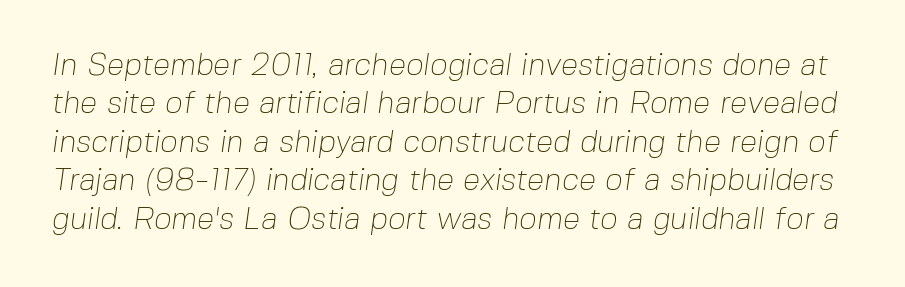
{"serif": "no", "bold": "no", "weight": "thin", "width": "normal", "stroke_contrast": "low", "x_height": "medium", "monospaced": "no", "underline": "no", "line_spacing_ratio": 1.24, "letter_spacing": "normal", "letter_spacing_em": 0.0, "glyph_px": 31}
